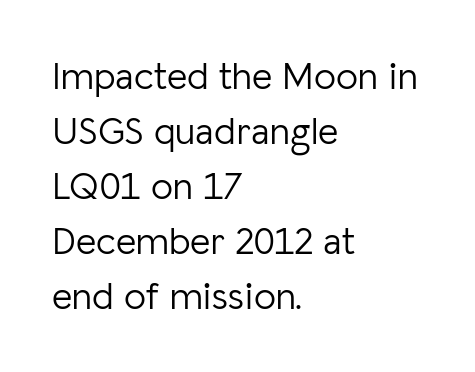
The image shows 39 px light sans-serif type, upright; set left-aligned, normal line spacing (1.41x), normal letter spacing, not underlined; low stroke contrast and a medium x-height.
